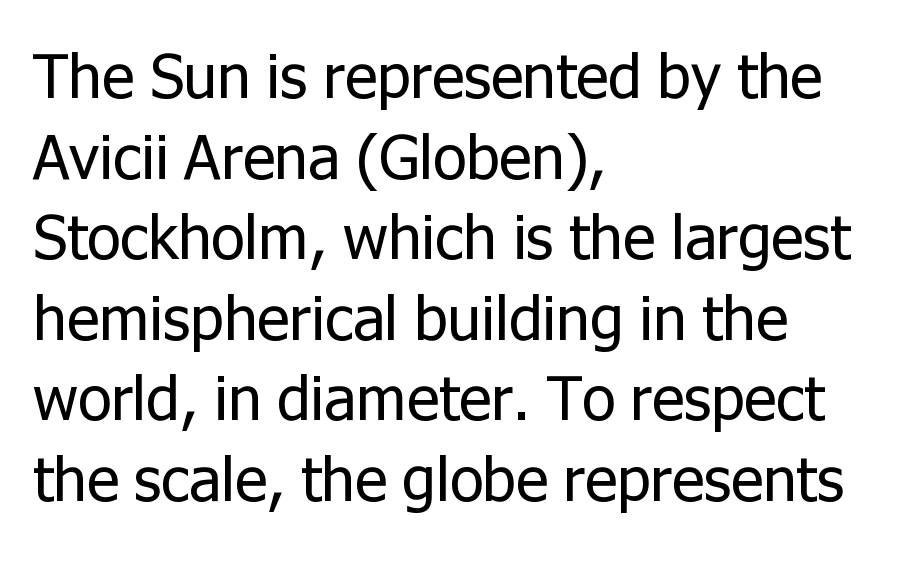
{"serif": "no", "italic": "no", "bold": "no", "weight": "regular", "width": "normal", "stroke_contrast": "low", "x_height": "medium", "monospaced": "no", "underline": "no", "align": "left", "line_spacing": "normal", "line_spacing_ratio": 1.3, "letter_spacing": "normal", "letter_spacing_em": 0.0, "glyph_px": 62}
